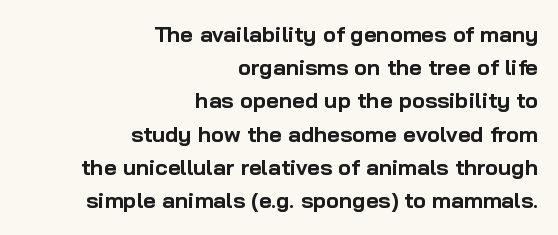
Q: Is the text bold? A: Yes.
Q: Is the text italic (slanted)? A: No, it is upright.
Q: Is the text underlined? A: No.
Q: How is the paragraph aligned? A: Right-aligned.
Q: Is the spacing between letters normal or unusually wide? A: Normal.
Q: Is the spacing between lines tight, normal or loose? A: Normal.
